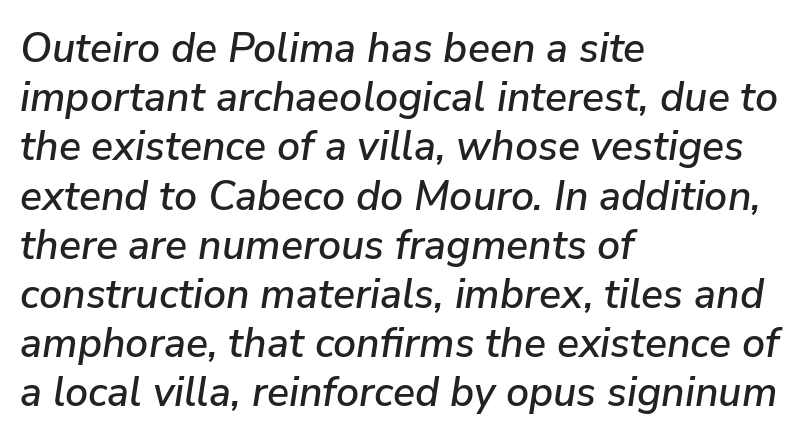
Q: Is the text italic (slanted)? A: Yes, it leans right by about 9 degrees.
Q: Is the text underlined? A: No.
Q: How is the paragraph aligned? A: Left-aligned.
Q: Is the spacing between letters normal or unusually wide? A: Normal.
Q: Width (condensed, normal, or wide)? A: Normal.
Q: Stroke contrast? A: Low.
Q: x-height? A: Medium.
Q: Monospaced? A: No.
